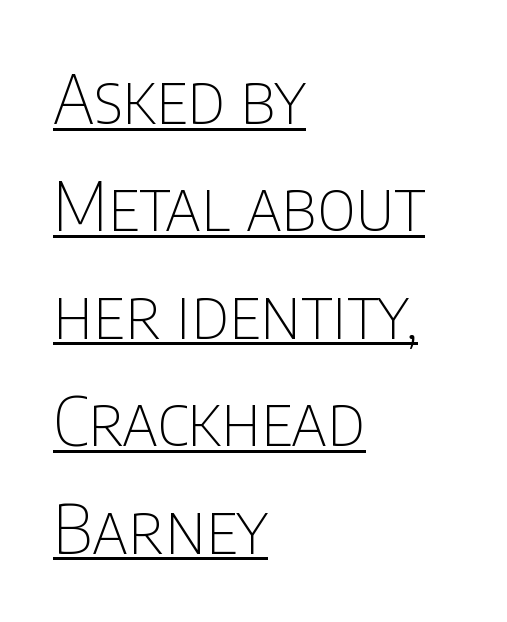
Q: Is the text bold? A: No.
Q: Is the text italic (slanted)? A: No, it is upright.
Q: Is the typeface a serif or a sans-serif typeface? A: Sans-serif.
Q: Is the text underlined? A: Yes.
Q: How is the paragraph aligned? A: Left-aligned.
Q: Is the spacing between letters normal or unusually wide? A: Normal.
Q: Is the spacing between lines tight, normal or loose? A: Normal.
Q: Width (condensed, normal, or wide)? A: Condensed.
Q: Stroke contrast? A: Low.
Q: x-height? A: Large.
Q: Monospaced? A: No.
